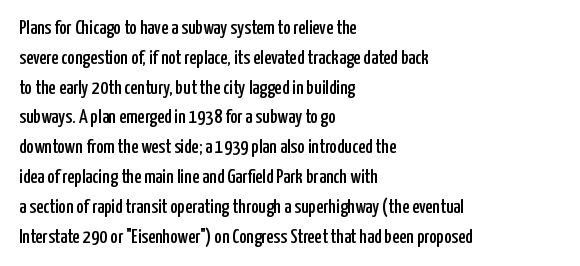
Notice how descenders clear the ascenders below comfortably — that's standard leading. In terms of letterspacing, this is plain default setting. Descender tails drop into unmarked territory. Layout note: lines flush left. The typography opts for an upright posture over an oblique one.
